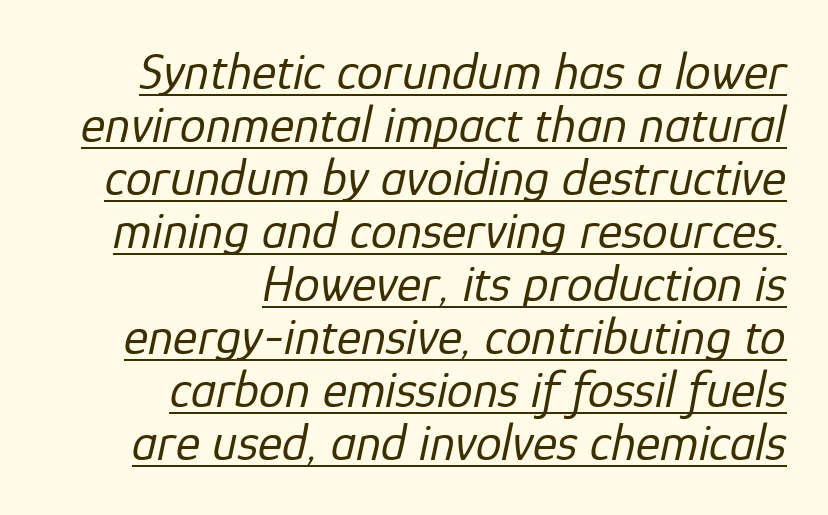
Q: Is the text bold? A: No.
Q: Is the text italic (slanted)? A: Yes, it leans right by about 12 degrees.
Q: Is the text underlined? A: Yes.
Q: How is the paragraph aligned? A: Right-aligned.
Q: Is the spacing between letters normal or unusually wide? A: Normal.
Q: Is the spacing between lines tight, normal or loose? A: Tight.
Q: Width (condensed, normal, or wide)? A: Normal.
Q: Stroke contrast? A: Low.
Q: x-height? A: Medium.
Q: Monospaced? A: No.
